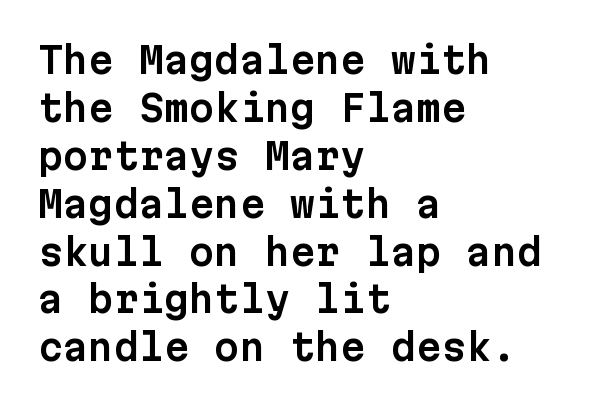
Q: Is the text italic (slanted)? A: No, it is upright.
Q: Is the typeface a serif or a sans-serif typeface? A: Sans-serif.
Q: Is the text underlined? A: No.
Q: How is the paragraph aligned? A: Left-aligned.
Q: Is the spacing between letters normal or unusually wide? A: Normal.
Q: Is the spacing between lines tight, normal or loose? A: Normal.
Q: Width (condensed, normal, or wide)? A: Normal.
Q: Stroke contrast? A: Low.
Q: x-height? A: Medium.
Q: Monospaced? A: Yes.
